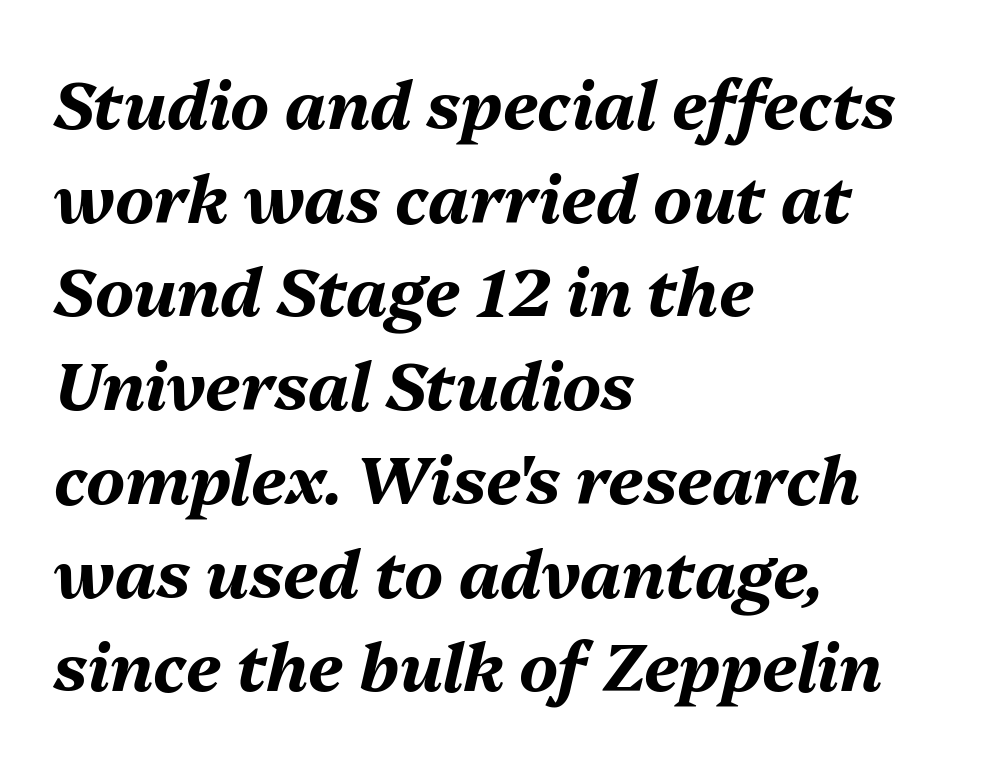
The image shows 66 px bold type, italic (leaning right); set left-aligned, normal line spacing (1.42x), normal letter spacing, not underlined; medium stroke contrast and a medium x-height.
